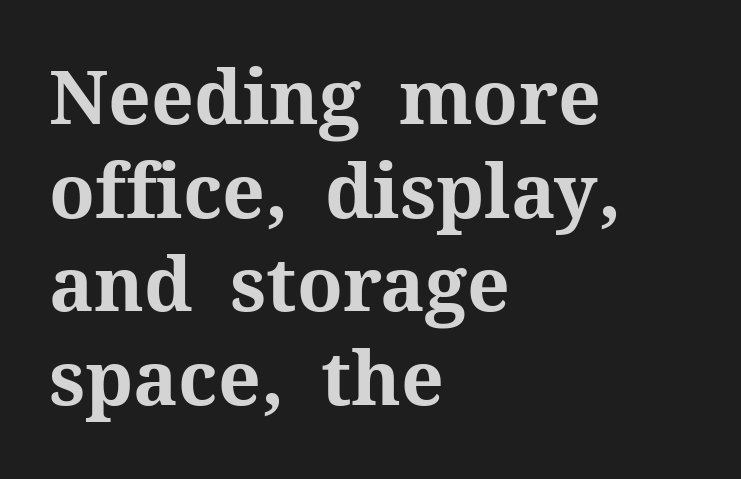
The image shows 75 px bold serif type, upright; set left-aligned, normal line spacing (1.25x), normal letter spacing, not underlined; medium stroke contrast and a medium x-height.
